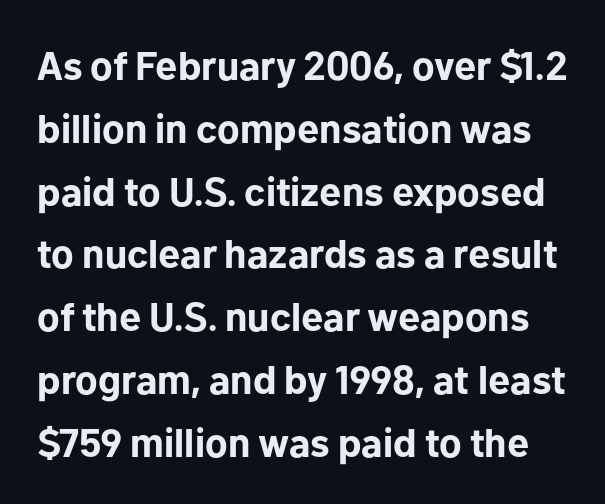
{"serif": "no", "italic": "no", "bold": "yes", "weight": "bold", "width": "normal", "stroke_contrast": "low", "x_height": "medium", "monospaced": "no", "underline": "no", "line_spacing": "normal", "line_spacing_ratio": 1.57, "letter_spacing": "normal", "letter_spacing_em": 0.0, "glyph_px": 40}
